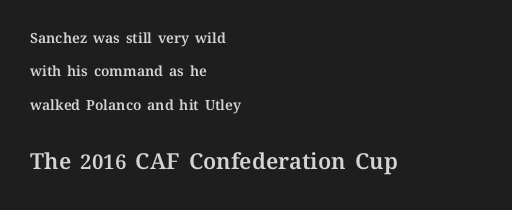
The image shows 22 px text type, upright; set left-aligned, loose line spacing (2.38x), normal letter spacing, not underlined; the second (bottom) block is 1.57x larger.
